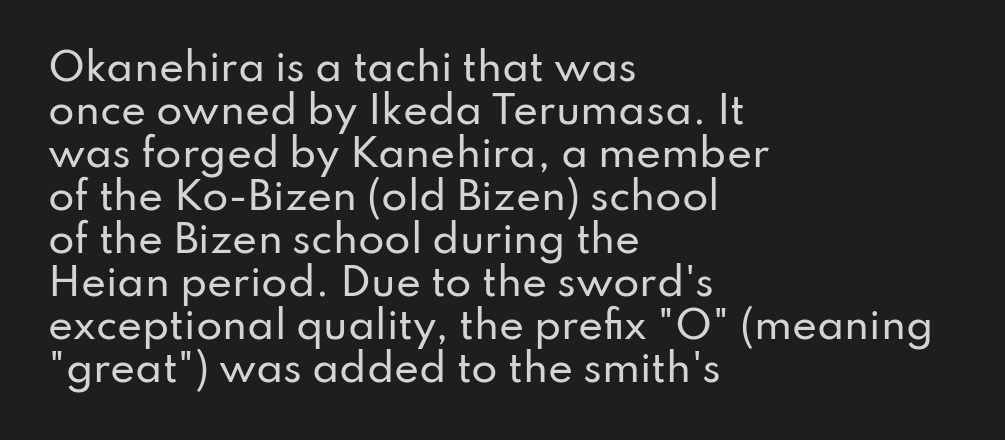
The image shows 38 px sans-serif type, upright; set left-aligned, tight line spacing (1.13x), normal letter spacing, not underlined; low stroke contrast and a small x-height.
